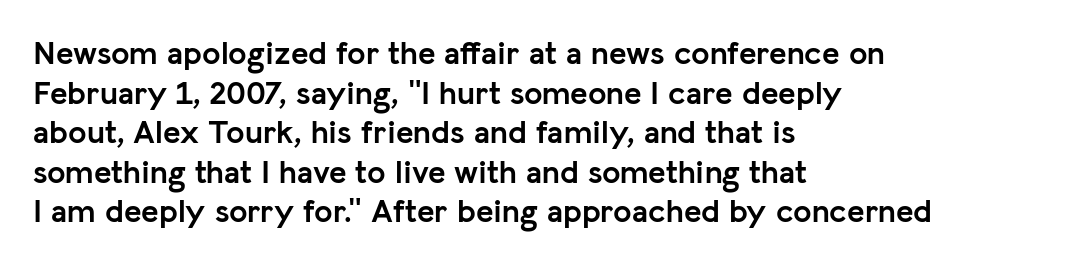
The image shows 33 px semibold sans-serif type, upright; set left-aligned, line spacing 1.2x, normal letter spacing, not underlined; low stroke contrast and a medium x-height.
